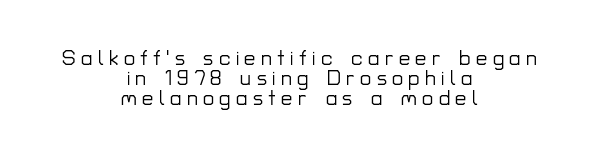
Typeset on center — no edge is straight. Check under the words: just untouched page. Someone cranked the tracking dial way up on this one. The rendering uses a small line-height, squeezing the rows.
